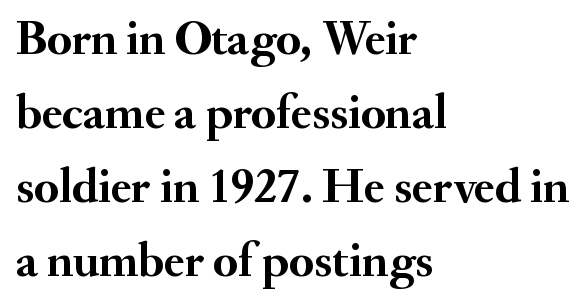
As a designer I'd log this as weight 700, bold. Varying glyph widths throughout — classic text-font behaviour. In terms of leading, this rendering sits right in the middle. What kind of face is this? One with serifs. Quick note: not italic, upright. This rendering uses left alignment, leaving the right contour irregular.
